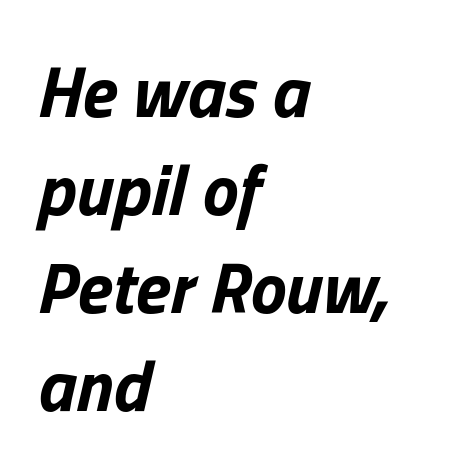
Q: Is the text bold? A: Yes.
Q: Is the text italic (slanted)? A: Yes, it leans right by about 13 degrees.
Q: Is the text underlined? A: No.
Q: How is the paragraph aligned? A: Left-aligned.
Q: Is the spacing between letters normal or unusually wide? A: Normal.
Q: Is the spacing between lines tight, normal or loose? A: Normal.
Q: Width (condensed, normal, or wide)? A: Normal.
Q: Stroke contrast? A: Low.
Q: x-height? A: Medium.
Q: Monospaced? A: No.
